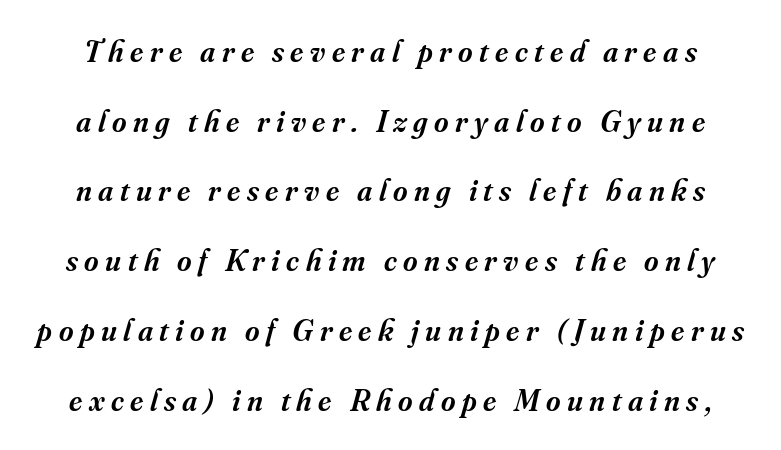
Q: Is the text bold? A: Semi-bold.
Q: Is the text italic (slanted)? A: Yes, it leans right by about 16 degrees.
Q: Is the typeface a serif or a sans-serif typeface? A: Serif.
Q: Is the text underlined? A: No.
Q: Is the spacing between letters normal or unusually wide? A: Unusually wide.
Q: Is the spacing between lines tight, normal or loose? A: Loose.
Q: Width (condensed, normal, or wide)? A: Normal.
Q: Stroke contrast? A: Medium.
Q: x-height? A: Small.
Q: Monospaced? A: No.
